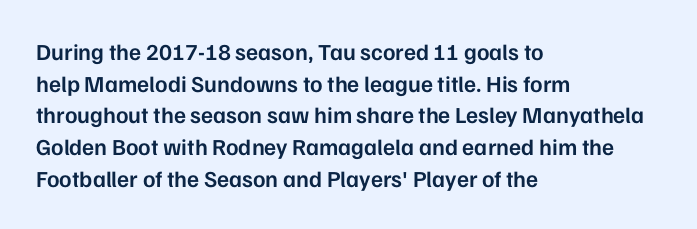
How would I describe the line gaps? Plain and ordinary. A fair bit of extra ink — the face is semibold, not bold. Check the space under the baseline: it is left empty. Style check: upright.
